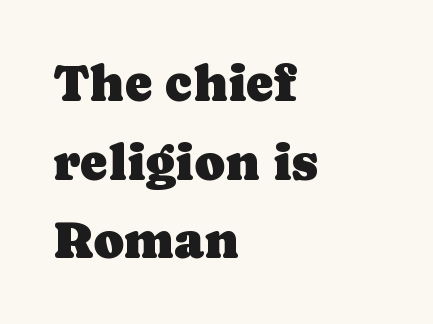
The image shows 52 px serif type, upright; set left-aligned, normal line spacing (1.51x), normal letter spacing, not underlined; low stroke contrast and a medium x-height.
